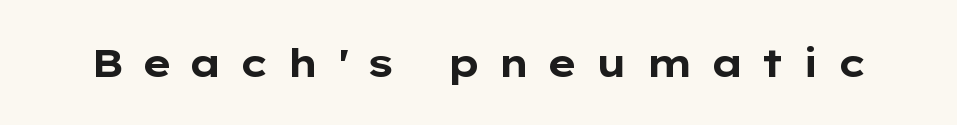
This sample uses a sans-serif face. Anything drawn beneath the words? Only blank space. Spacing verdict: proportional, widths tailored to each character. Does the weight exceed regular? Yes, all the way to bold. Is there any slant? The stems are plumb. Caption: expanded tracking, letters set apart.
